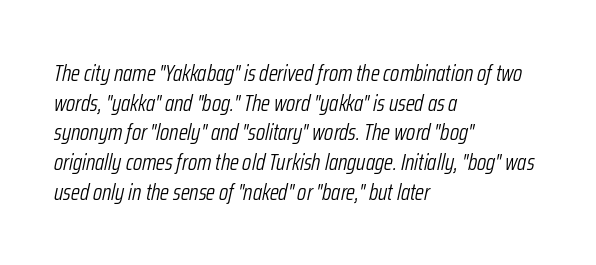
The image shows 23 px text type, italic (leaning right); set left-aligned, normal line spacing (1.29x), normal letter spacing, not underlined.
